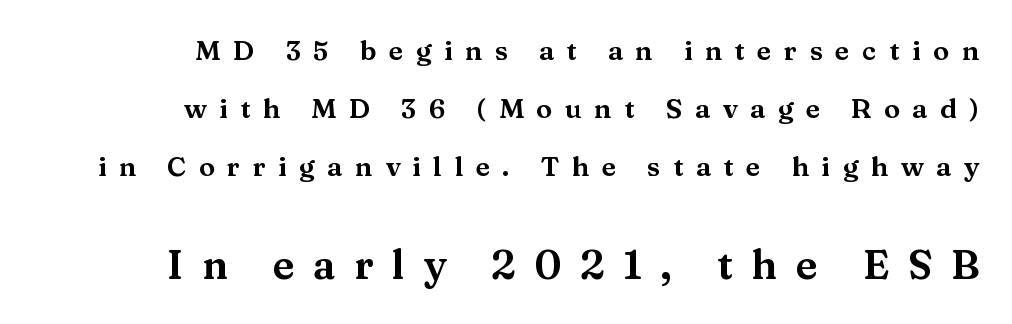
{"serif": "yes", "italic": "no", "width": "wide", "stroke_contrast": "medium", "x_height": "medium", "monospaced": "no", "underline": "no", "align": "right", "line_spacing": "loose", "line_spacing_ratio": 2.15, "letter_spacing": "wide", "letter_spacing_em": 0.46, "larger_block": "second", "size_ratio": 1.48, "glyph_px": 40}
